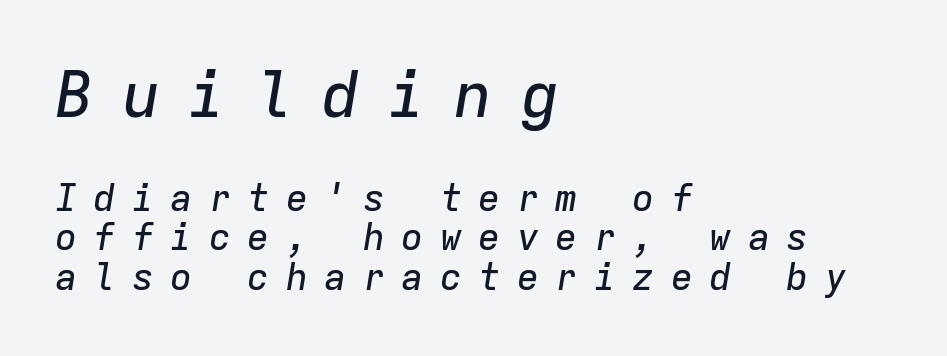
Leading is clearly below the norm, producing a dense column. The axis of the letterforms is tilted away from vertical. Note the uniform advance width — an 'i' takes as much space as an 'm'. Reading top to bottom, the characters get smaller at the block break. These lines are set flush left with a ragged right edge. Glyph-to-glyph distance is far greater than everyday printed text.
